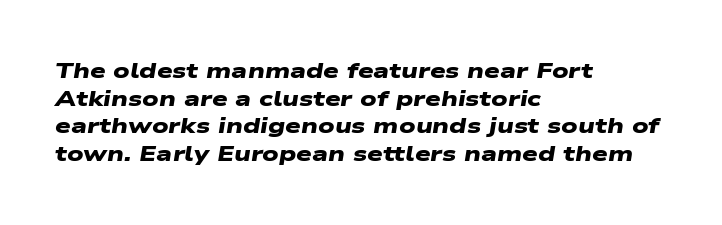
Q: Is the text bold? A: Yes.
Q: Is the text underlined? A: No.
Q: How is the paragraph aligned? A: Left-aligned.
Q: Is the spacing between letters normal or unusually wide? A: Normal.
Q: Is the spacing between lines tight, normal or loose? A: Normal.
